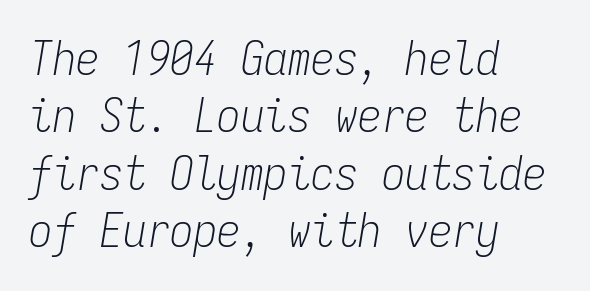
Q: Is the text bold? A: No.
Q: Is the text italic (slanted)? A: Yes, it leans right by about 9 degrees.
Q: Is the text underlined? A: No.
Q: How is the paragraph aligned? A: Left-aligned.
Q: Is the spacing between letters normal or unusually wide? A: Normal.
Q: Width (condensed, normal, or wide)? A: Condensed.
Q: Stroke contrast? A: Low.
Q: x-height? A: Medium.
Q: Monospaced? A: Yes.
